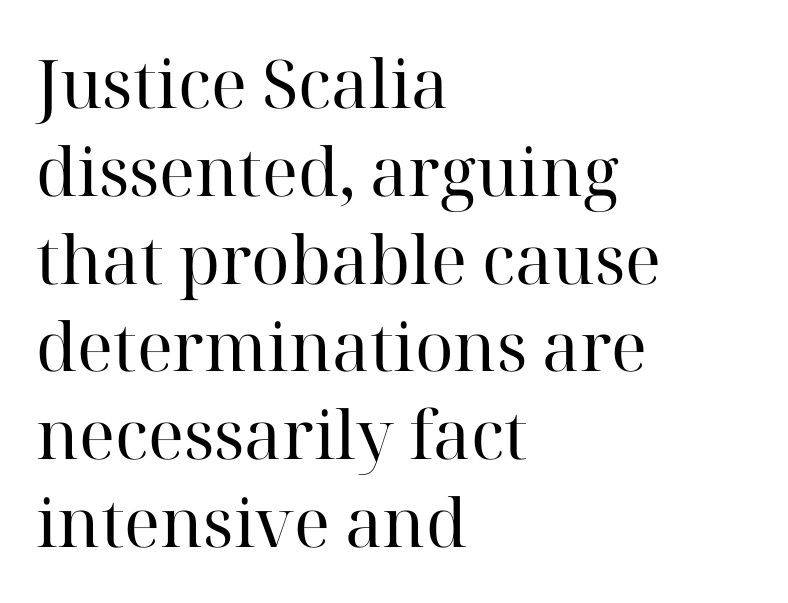
Q: Is the text bold? A: No.
Q: Is the text italic (slanted)? A: No, it is upright.
Q: Is the typeface a serif or a sans-serif typeface? A: Serif.
Q: Is the text underlined? A: No.
Q: How is the paragraph aligned? A: Left-aligned.
Q: Is the spacing between letters normal or unusually wide? A: Normal.
Q: Is the spacing between lines tight, normal or loose? A: Normal.
Q: Width (condensed, normal, or wide)? A: Normal.
Q: Stroke contrast? A: High.
Q: x-height? A: Medium.
Q: Monospaced? A: No.
